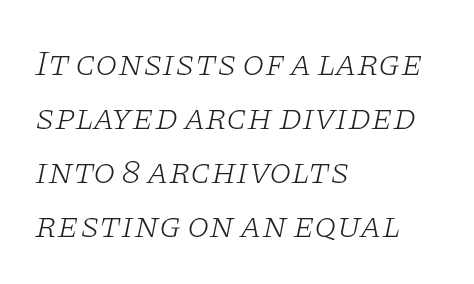
{"serif": "yes", "italic": "yes", "lean": "right", "slant_degrees": 11, "bold": "no", "weight": "light", "width": "wide", "stroke_contrast": "low", "x_height": "large", "monospaced": "no", "underline": "no", "align": "left", "line_spacing": "normal", "line_spacing_ratio": 1.5, "letter_spacing": "normal", "letter_spacing_em": 0.0, "glyph_px": 36}
